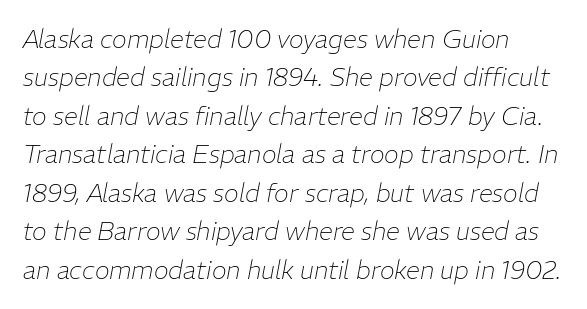
Q: Is the text bold? A: No.
Q: Is the text italic (slanted)? A: Yes, it leans right by about 11 degrees.
Q: Is the text underlined? A: No.
Q: How is the paragraph aligned? A: Left-aligned.
Q: Is the spacing between letters normal or unusually wide? A: Normal.
Q: Is the spacing between lines tight, normal or loose? A: Normal.
